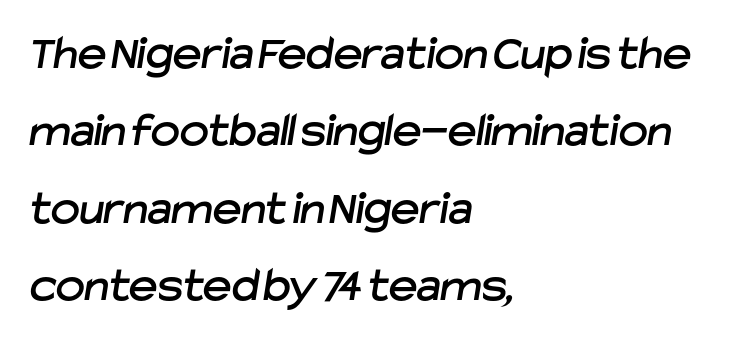
The image shows 49 px sans-serif type; set left-aligned, normal line spacing (1.58x), normal letter spacing, not underlined; low stroke contrast and a medium x-height.
